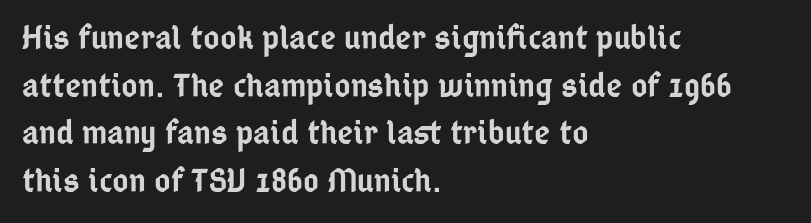
Semibold letterforms, between regular and bold. Type without underlining. Inter-character spacing is left at the font's built-in metrics. The passage shown is typed in a proportional face where columns would drift.
